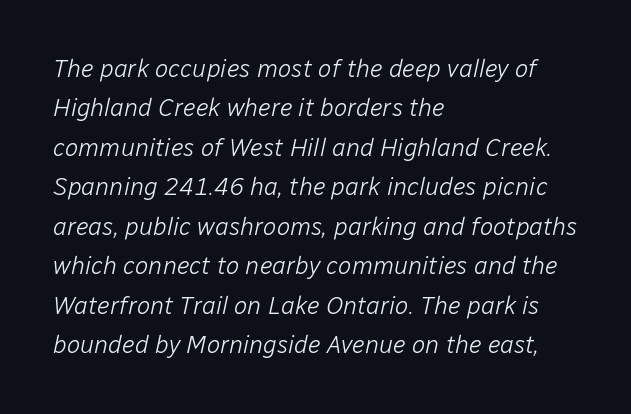
Any mark beneath the type? The region is blank. Line beginnings align vertically; line endings do not. The face used here is rendered with its standard letterfit. The face used here has a pronounced slope to its letters. Summary of weight: not heavy and not bold. The rows are spaced the way most documents space them.
